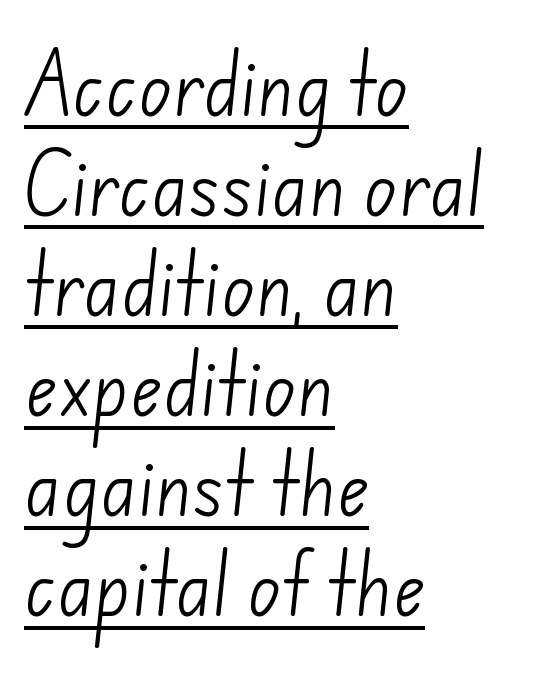
Weight: regular or lighter. The rendering uses the underline text-decoration. The rows are spaced the way most documents space them. Line beginnings align vertically; line endings do not.
